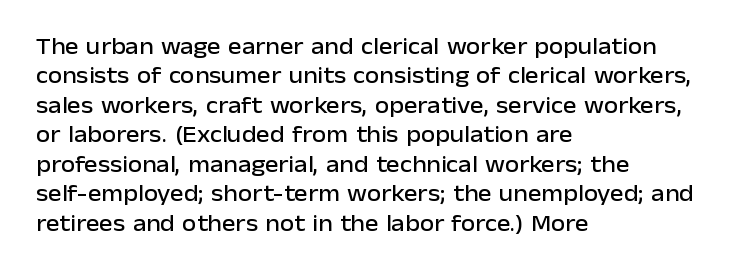
The image shows 23 px text type, upright; set left-aligned, normal line spacing (1.28x), normal letter spacing, not underlined.
